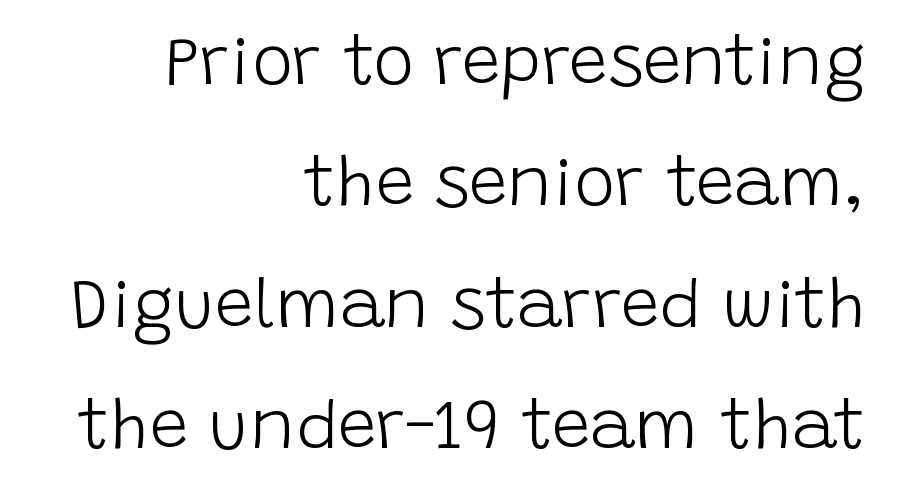
Q: Is the text bold? A: No.
Q: Is the text italic (slanted)? A: No, it is upright.
Q: Is the typeface a serif or a sans-serif typeface? A: Sans-serif.
Q: Is the text underlined? A: No.
Q: How is the paragraph aligned? A: Right-aligned.
Q: Is the spacing between letters normal or unusually wide? A: Normal.
Q: Width (condensed, normal, or wide)? A: Normal.
Q: Stroke contrast? A: Low.
Q: x-height? A: Large.
Q: Monospaced? A: No.
